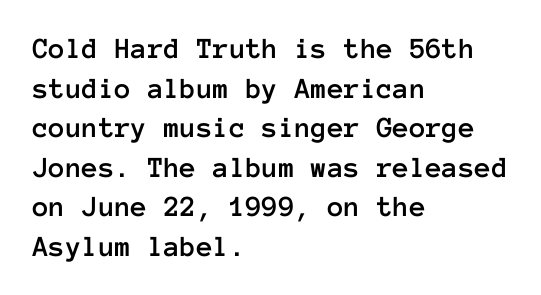
Each new line begins a customary step beneath the previous one. The rendering uses typewriter-style spacing with identical character cells. Leftover space on each line is placed entirely after the last word. Between one letter and the next there's only the usual sliver of space.
